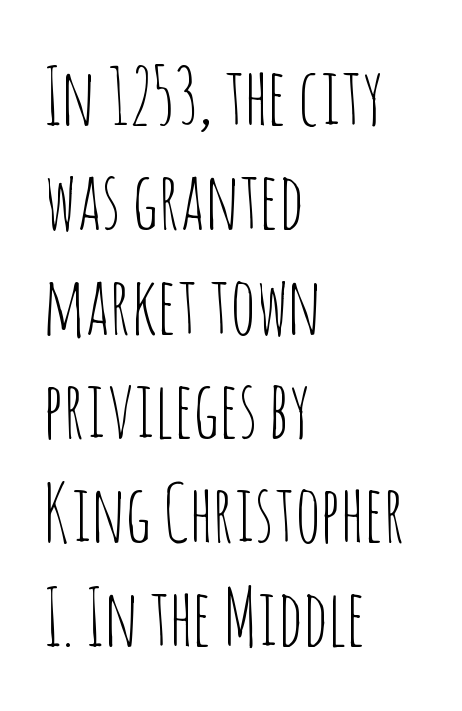
The horizontal fit of the characters is conventional and even. Varying glyph widths throughout — classic text-font behaviour. These lines were composed using upright roman letters. The font sits on the lighter half of the weight spectrum, regular included.
